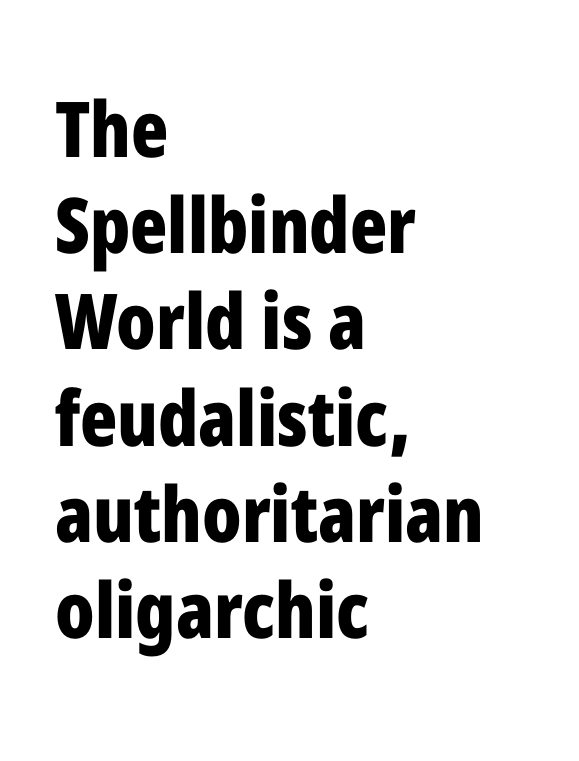
{"serif": "no", "italic": "no", "bold": "yes", "weight": "bold", "width": "condensed", "stroke_contrast": "low", "x_height": "medium", "monospaced": "no", "underline": "no", "align": "left", "line_spacing": "normal", "line_spacing_ratio": 1.25, "letter_spacing": "normal", "letter_spacing_em": 0.0, "glyph_px": 77}
